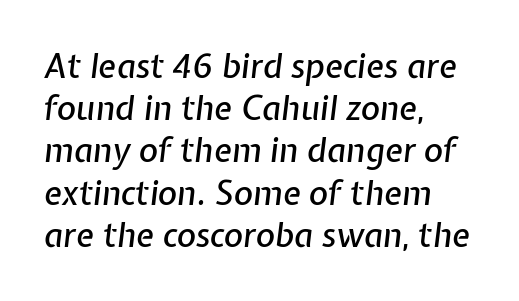
The image shows 33 px text type, italic (leaning right); set left-aligned, normal line spacing (1.28x), normal letter spacing, not underlined; low stroke contrast and a medium x-height.
